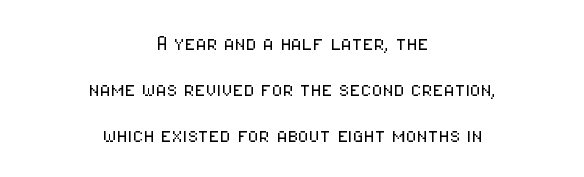
This reads as an unemphasized weight, regular at the heaviest. Ordinary non-slanted type is in use. A bare baseline throughout the passage. A student would call this center alignment; a typographer would say set centered.
